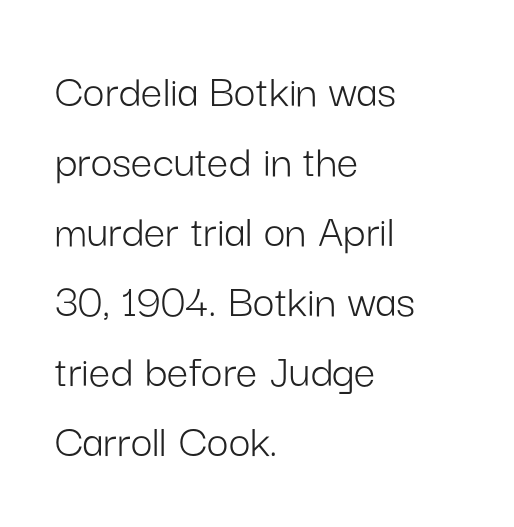
The image shows 48 px light sans-serif type, upright; set left-aligned, normal line spacing (1.46x), normal letter spacing, not underlined; low stroke contrast and a medium x-height.
